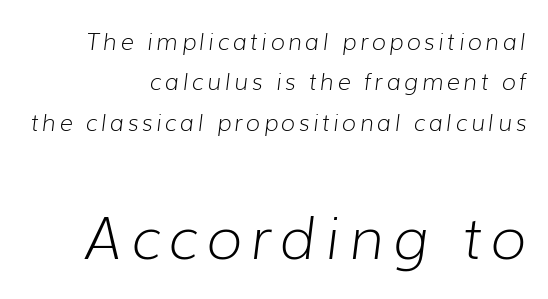
The image shows 58 px light type, italic (leaning right); set right-aligned, line spacing 1.76x, not underlined; the second (bottom) block is 2.52x larger; low stroke contrast and a medium x-height.
